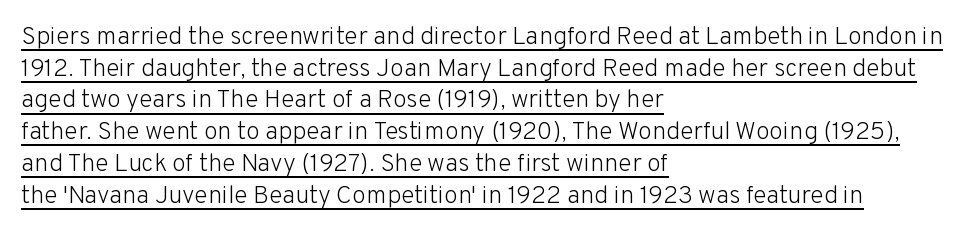
The axis of the letterforms is exactly vertical. A student would call this left alignment; a typographer would say flush left, rag right. Think standard paragraph weight, or any step lighter than that. The passage shown is underscored from start to finish. Default kerning and tracking; the words read as compact shapes.
